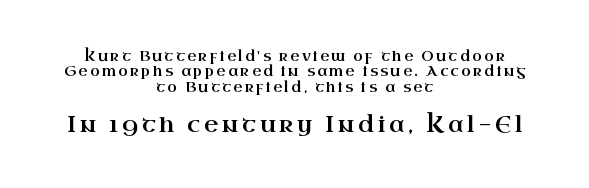
{"italic": "no", "underline": "no", "align": "center", "line_spacing": "tight", "line_spacing_ratio": 1.09, "larger_block": "second", "size_ratio": 1.57, "glyph_px": 22}
